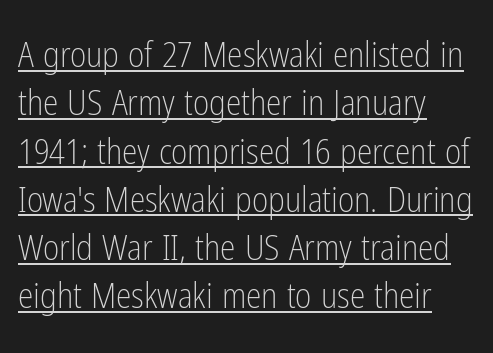
{"serif": "no", "italic": "no", "bold": "no", "weight": "light", "width": "condensed", "stroke_contrast": "low", "x_height": "medium", "monospaced": "no", "underline": "yes", "align": "left", "line_spacing": "normal", "line_spacing_ratio": 1.38, "letter_spacing": "normal", "letter_spacing_em": 0.0, "glyph_px": 35}
